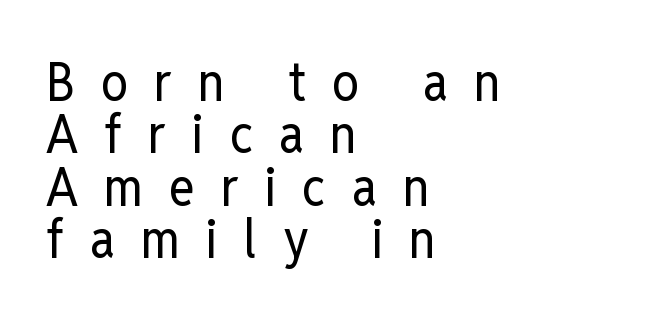
{"serif": "no", "italic": "no", "bold": "no", "weight": "regular", "width": "condensed", "stroke_contrast": "low", "x_height": "medium", "monospaced": "no", "underline": "no", "align": "left", "line_spacing": "tight", "line_spacing_ratio": 0.97, "letter_spacing": "wide", "letter_spacing_em": 0.48, "glyph_px": 54}
